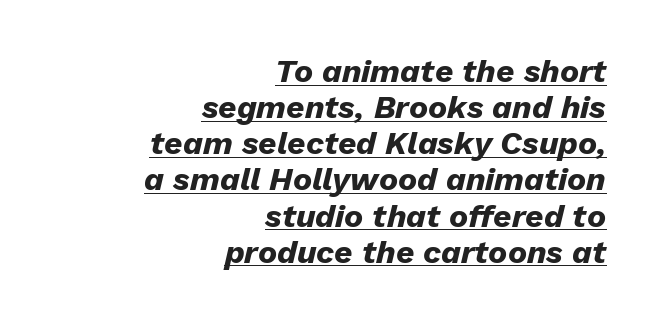
Q: Is the text bold? A: Yes.
Q: Is the text italic (slanted)? A: Yes, it leans right by about 13 degrees.
Q: Is the text underlined? A: Yes.
Q: How is the paragraph aligned? A: Right-aligned.
Q: Is the spacing between letters normal or unusually wide? A: Normal.
Q: Is the spacing between lines tight, normal or loose? A: Tight.
Q: Width (condensed, normal, or wide)? A: Normal.
Q: Stroke contrast? A: Low.
Q: x-height? A: Medium.
Q: Monospaced? A: No.
